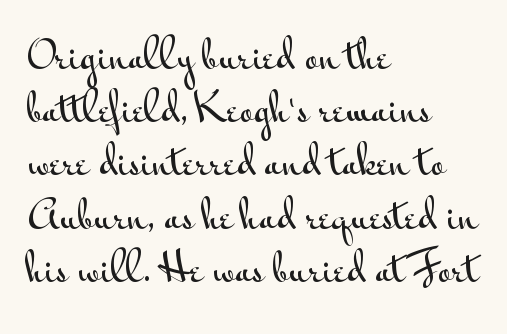
The image shows 38 px wide sans-serif type; set left-aligned, normal line spacing (1.4x), normal letter spacing, not underlined; medium stroke contrast and a small x-height.
